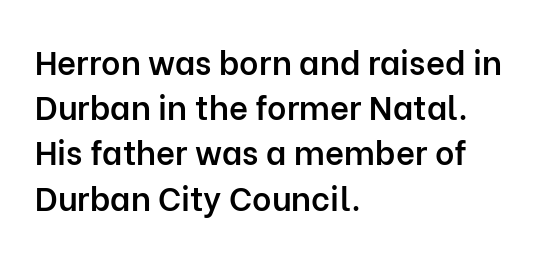
Do the characters align in a grid? No, the font is proportional. The setting favours the left margin, as ordinary paragraphs usually do. Nobody touched the tracking dial on this one. The rendering shows plain stroke endings on the letterforms — a sans-serif design. Every character sits straight up, as roman type does.
